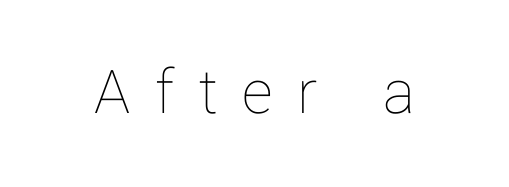
Think of a printed novel: that variable character pitch is what you see here. Quick note: not italic, upright. The letters are spread apart with noticeably loose tracking. The space directly below the letters is spotless. No heavy texture on the line: the type isn't bold.
